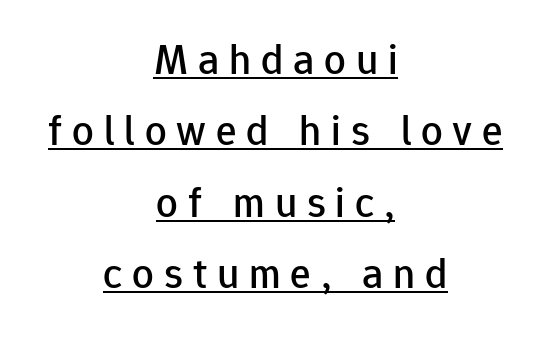
{"serif": "no", "italic": "no", "width": "normal", "stroke_contrast": "low", "x_height": "medium", "monospaced": "no", "underline": "yes", "align": "center", "line_spacing": "normal", "line_spacing_ratio": 1.66, "letter_spacing": "wide", "letter_spacing_em": 0.23, "glyph_px": 43}
